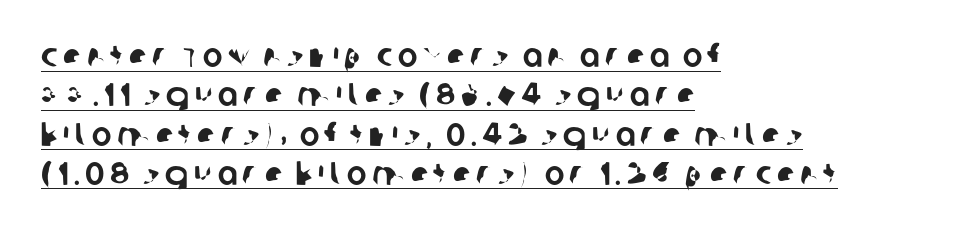
The image shows 33 px sans-serif type; set left-aligned, line spacing 1.19x, underlined; low stroke contrast and a large x-height.
